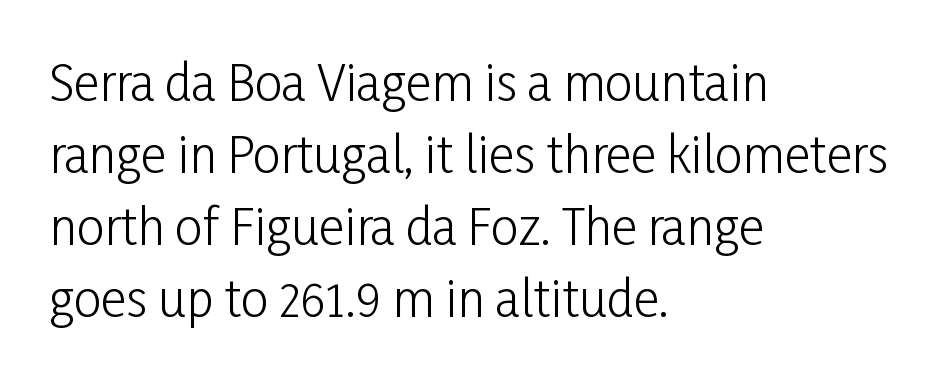
The image shows 49 px light, condensed sans-serif type, upright; set left-aligned, normal line spacing (1.47x), normal letter spacing, not underlined; low stroke contrast and a medium x-height.
